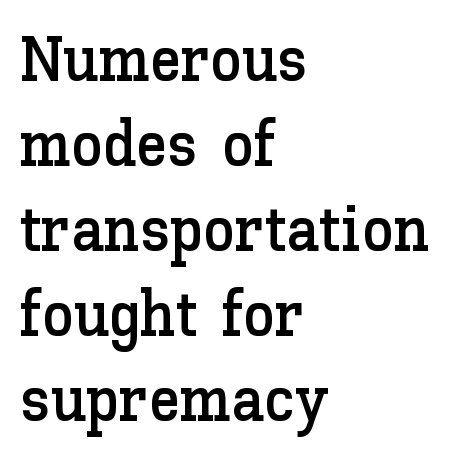
{"italic": "no", "width": "normal", "stroke_contrast": "low", "x_height": "medium", "monospaced": "no", "underline": "no", "align": "left", "line_spacing": "normal", "line_spacing_ratio": 1.33, "letter_spacing": "normal", "letter_spacing_em": 0.0, "glyph_px": 64}
